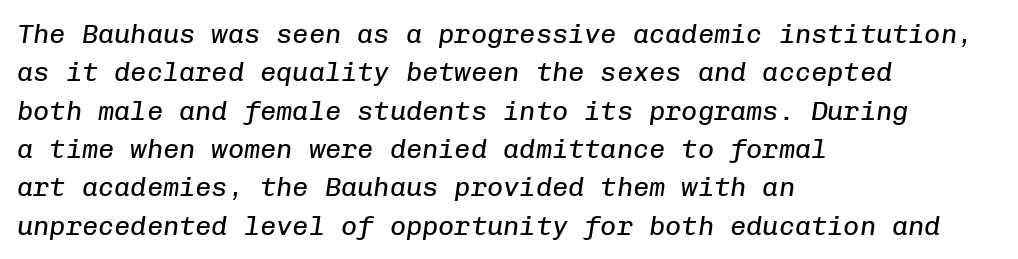
Q: Is the text bold? A: No.
Q: Is the text italic (slanted)? A: Yes, it leans right by about 8 degrees.
Q: Is the text underlined? A: No.
Q: How is the paragraph aligned? A: Left-aligned.
Q: Is the spacing between letters normal or unusually wide? A: Normal.
Q: Is the spacing between lines tight, normal or loose? A: Normal.
